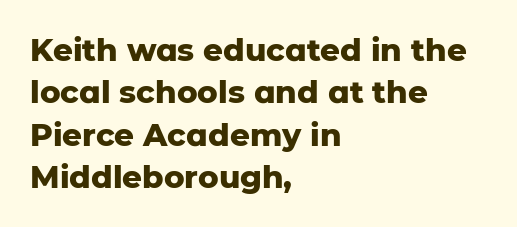
The image shows 31 px heavy sans-serif type, upright; set left-aligned, normal line spacing (1.37x), normal letter spacing, not underlined; low stroke contrast and a medium x-height.
